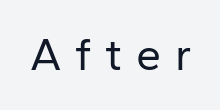
Q: Is the text bold? A: No.
Q: Is the text italic (slanted)? A: No, it is upright.
Q: Is the typeface a serif or a sans-serif typeface? A: Sans-serif.
Q: Is the text underlined? A: No.
Q: Is the spacing between letters normal or unusually wide? A: Unusually wide.
Q: Width (condensed, normal, or wide)? A: Normal.
Q: Stroke contrast? A: Low.
Q: x-height? A: Medium.
Q: Monospaced? A: No.
